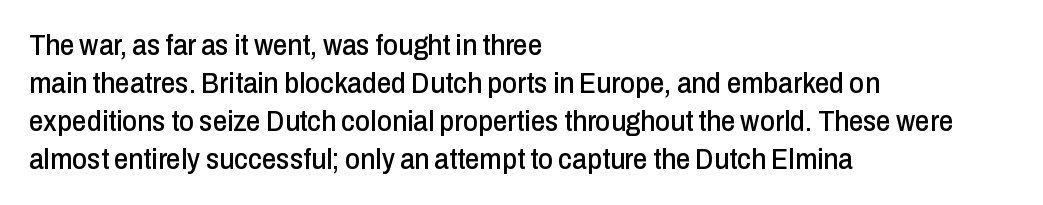
{"serif": "no", "italic": "no", "width": "condensed", "stroke_contrast": "low", "x_height": "medium", "monospaced": "no", "underline": "no", "align": "left", "line_spacing": "normal", "line_spacing_ratio": 1.31, "letter_spacing": "normal", "letter_spacing_em": 0.0, "glyph_px": 29}
